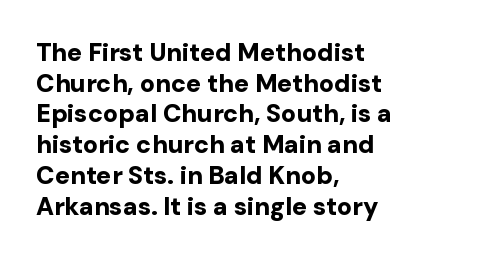
In CSS terms this would be text-align: left. Anything drawn beneath the words? Only blank space. Posture: upright roman. As a designer I'd log this as weight 700, bold.
